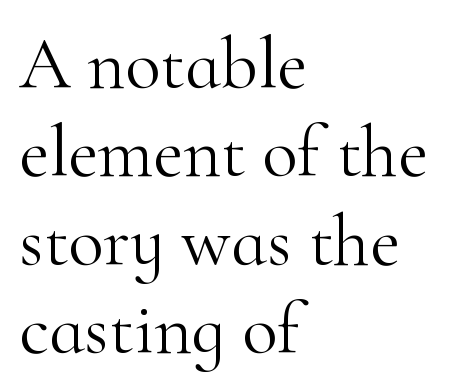
The image shows 73 px light serif type, upright; set left-aligned, line spacing 1.21x, normal letter spacing, not underlined; high stroke contrast and a small x-height.
